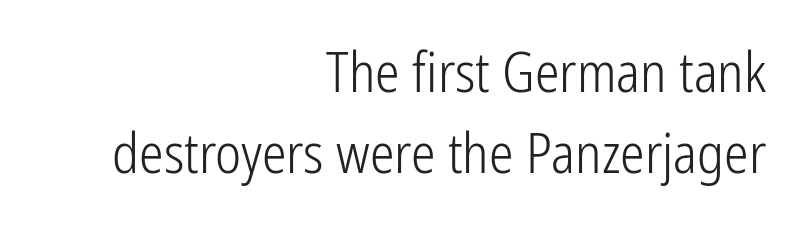
{"serif": "no", "italic": "no", "bold": "no", "weight": "light", "width": "condensed", "stroke_contrast": "low", "x_height": "medium", "monospaced": "no", "underline": "no", "align": "right", "line_spacing": "normal", "line_spacing_ratio": 1.47, "letter_spacing": "normal", "letter_spacing_em": 0.0, "glyph_px": 55}
